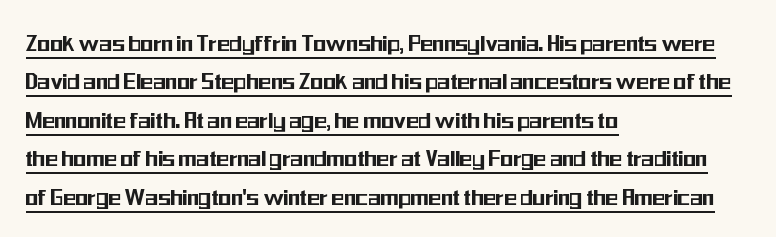
The image shows 26 px text type, upright; set left-aligned, normal line spacing (1.48x), normal letter spacing, underlined.
